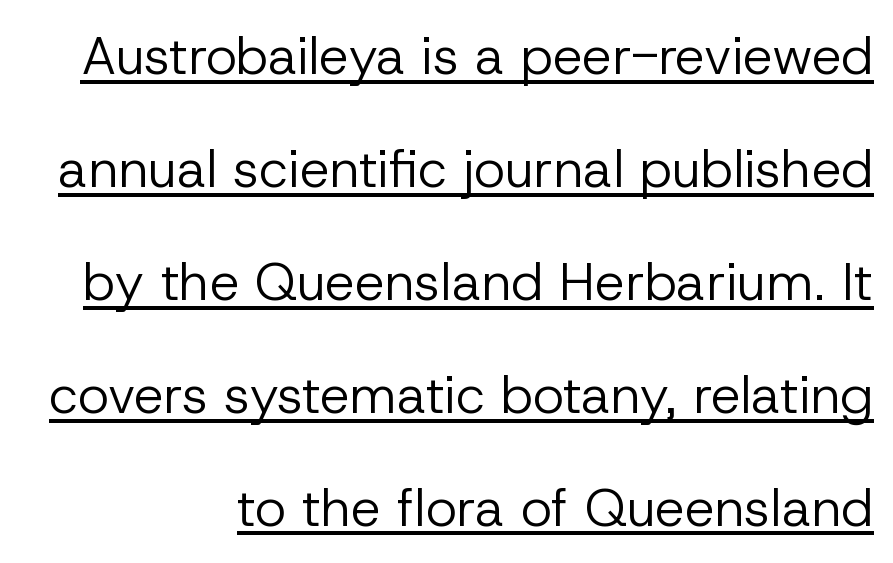
The image shows 53 px regular-weight sans-serif type, upright; set right-aligned, loose line spacing (2.13x), normal letter spacing, underlined; low stroke contrast and a medium x-height.
